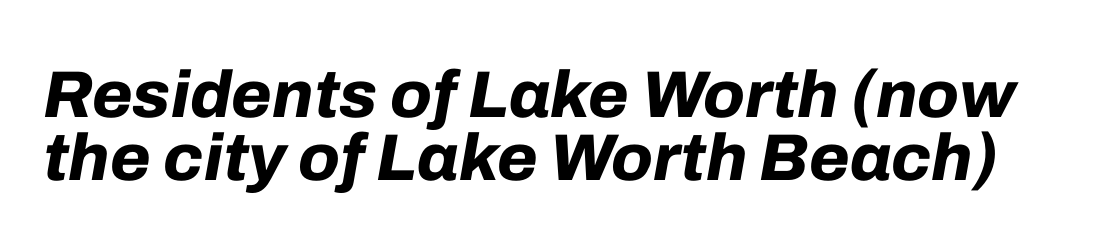
This rendering leaves character spacing at its baseline value. Do the characters align in a grid? No, the font is proportional. The line-height multiplier appears low, near solid setting. Yep, that's italic — everything's leaning. Its strokes are broad and dark, the hallmark of bold type.
